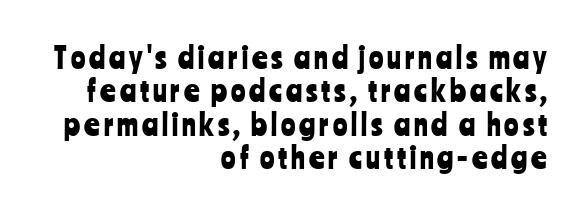
Q: Is the text italic (slanted)? A: No, it is upright.
Q: Is the typeface a serif or a sans-serif typeface? A: Sans-serif.
Q: Is the text underlined? A: No.
Q: How is the paragraph aligned? A: Right-aligned.
Q: Is the spacing between lines tight, normal or loose? A: Tight.
Q: Width (condensed, normal, or wide)? A: Condensed.
Q: Stroke contrast? A: Low.
Q: x-height? A: Medium.
Q: Monospaced? A: No.
